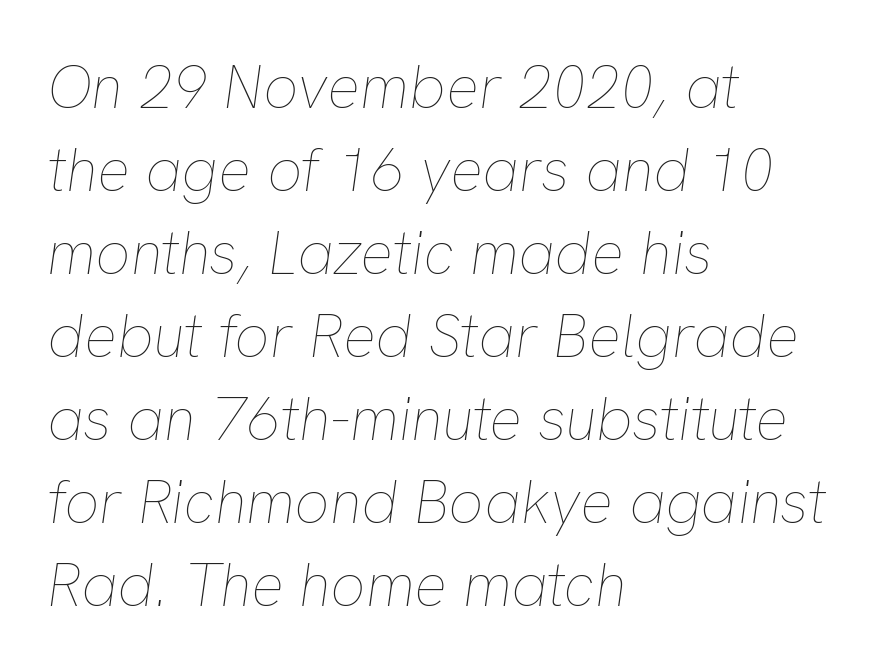
{"italic": "yes", "lean": "right", "slant_degrees": 8, "bold": "no", "weight": "thin", "width": "normal", "stroke_contrast": "low", "x_height": "medium", "monospaced": "no", "underline": "no", "align": "left", "line_spacing": "normal", "line_spacing_ratio": 1.36, "letter_spacing": "normal", "letter_spacing_em": 0.0, "glyph_px": 61}
